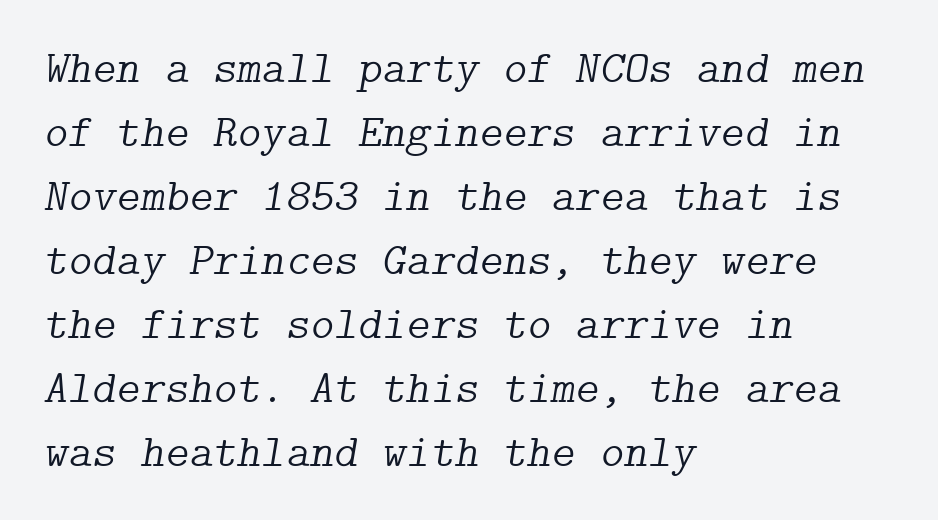
The text carries the slant typical of an italic or oblique font. Weight: not bold — regular or lighter. The zone under the glyphs is completely vacant. Observe the ordinary spacing: letters are neighbours, not strangers.
